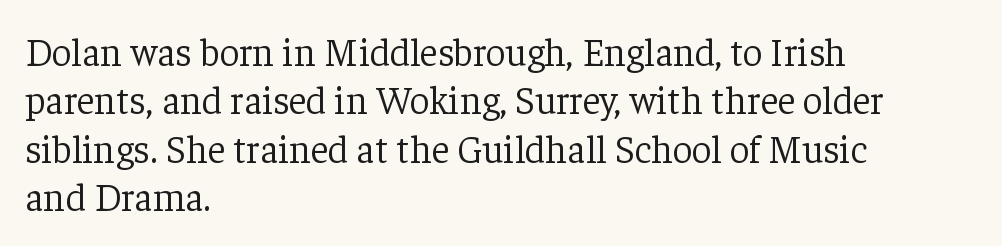
This sample is left-justified, so line endings fall wherever the words run out. What kind of face is this? One with serifs. Character widths vary here, with narrow letters taking less room than wide ones. Weight class: somewhere from thin through regular.
